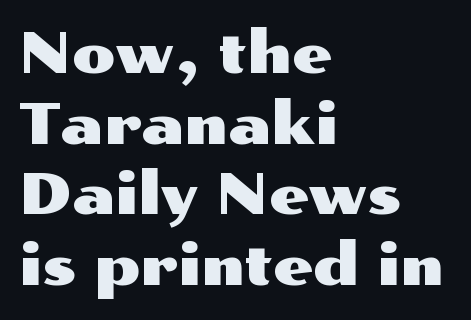
In terms of letterform style, serifs are entirely absent. Is this a fixed-width face? No — the glyphs have proportional, varying widths. Leftover space on each line is placed entirely after the last word. Just letters on the line, the space beneath them empty.
